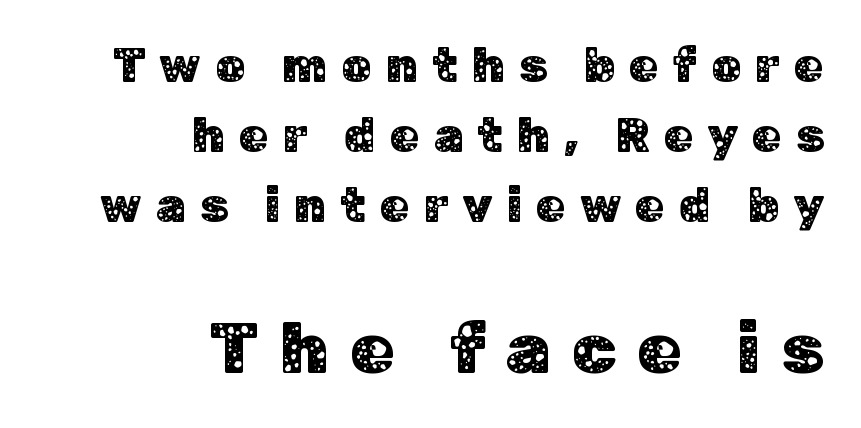
Every character sits straight up, as roman type does. You get the small type first, then a jump to larger type. Does the copy run flush right? Yes — the right margin is perfectly even. Spacing verdict: proportional, widths tailored to each character. The line-height multiplier appears to be the usual default.
